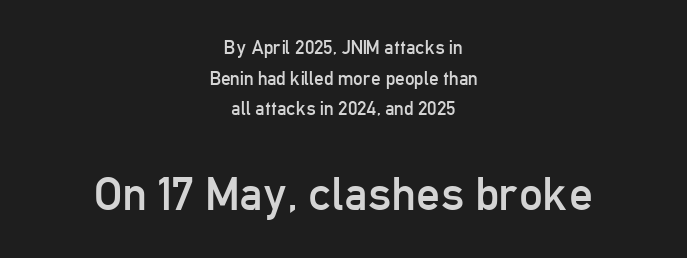
{"serif": "no", "italic": "no", "bold": "no", "weight": "regular", "width": "condensed", "stroke_contrast": "low", "x_height": "medium", "monospaced": "no", "underline": "no", "align": "center", "line_spacing": "normal", "line_spacing_ratio": 1.61, "letter_spacing": "normal", "letter_spacing_em": 0.0, "larger_block": "second", "size_ratio": 2.47, "glyph_px": 47}
